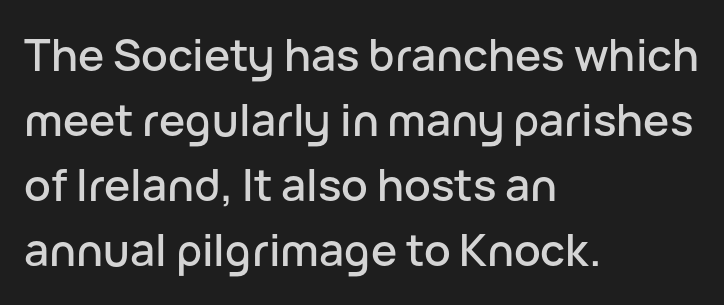
Q: Is the text italic (slanted)? A: No, it is upright.
Q: Is the typeface a serif or a sans-serif typeface? A: Sans-serif.
Q: Is the text underlined? A: No.
Q: How is the paragraph aligned? A: Left-aligned.
Q: Is the spacing between letters normal or unusually wide? A: Normal.
Q: Is the spacing between lines tight, normal or loose? A: Normal.
Q: Width (condensed, normal, or wide)? A: Normal.
Q: Stroke contrast? A: Low.
Q: x-height? A: Medium.
Q: Monospaced? A: No.
